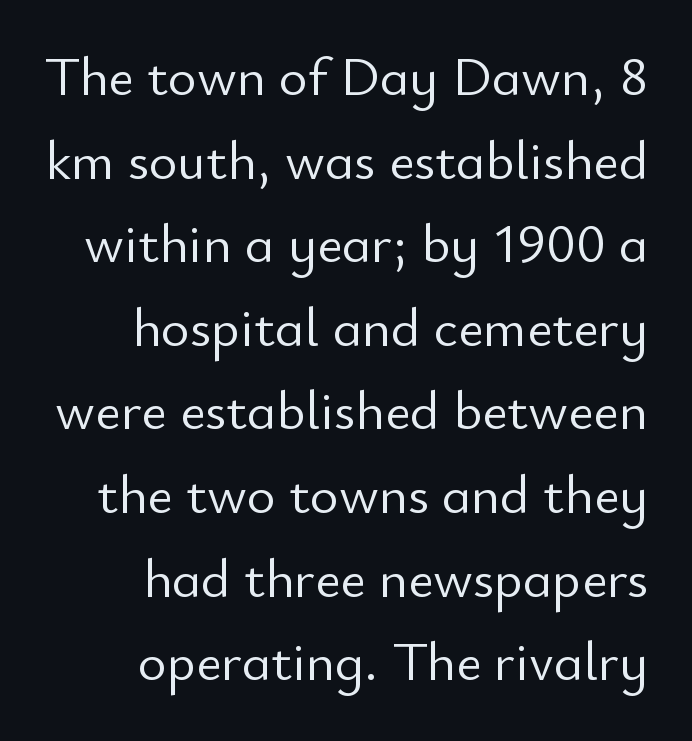
The rendering uses a moderate line-height, typical for paragraphs. Underline: absent. Observe the absence of serifs on each vertical stroke in this sample. Here the designer chose a conventional face with non-uniform glyph widths.
